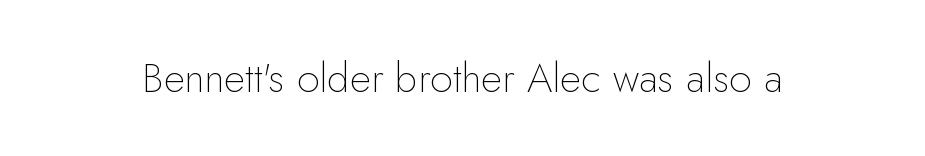
Designer's note — italics off, roman on. No word sits above an underline. Serif or sans? Sans — the stroke terminals are bare. Counters stay open thanks to moderate or lighter strokes. Note the varied advance widths — an 'i' is clearly narrower than an 'm'.
